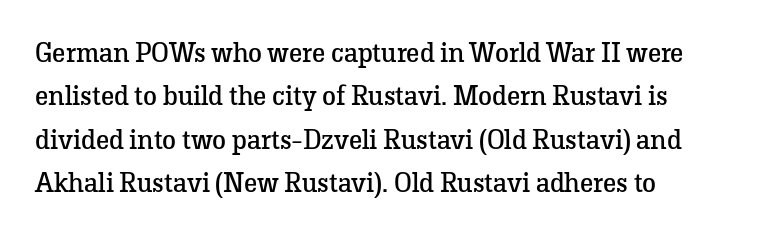
Q: Is the text bold? A: No.
Q: Is the text italic (slanted)? A: No, it is upright.
Q: Is the typeface a serif or a sans-serif typeface? A: Serif.
Q: Is the text underlined? A: No.
Q: How is the paragraph aligned? A: Left-aligned.
Q: Is the spacing between letters normal or unusually wide? A: Normal.
Q: Is the spacing between lines tight, normal or loose? A: Normal.
Q: Width (condensed, normal, or wide)? A: Normal.
Q: Stroke contrast? A: Low.
Q: x-height? A: Medium.
Q: Monospaced? A: No.
